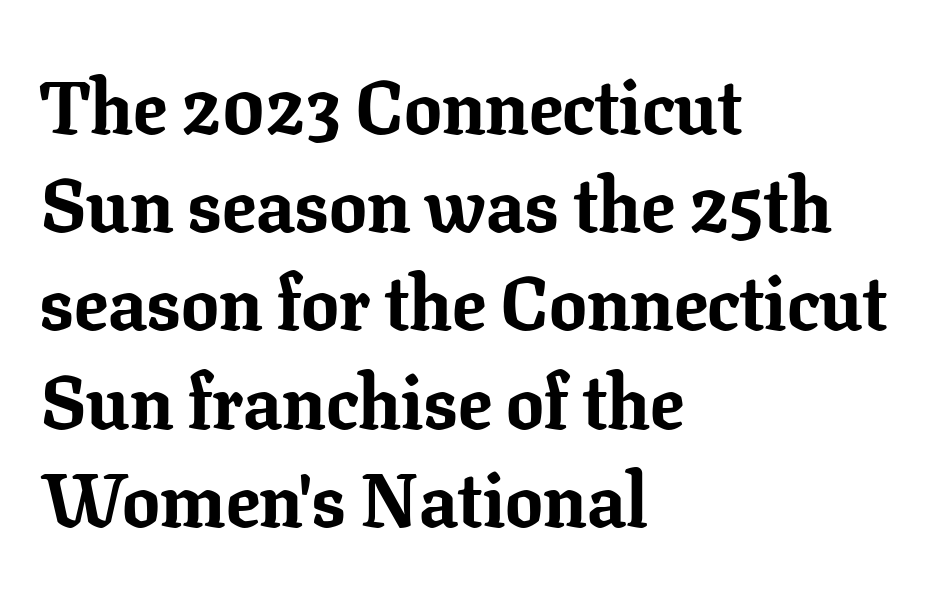
{"serif": "yes", "italic": "no", "bold": "yes", "weight": "bold", "width": "normal", "stroke_contrast": "low", "x_height": "medium", "monospaced": "no", "underline": "no", "align": "left", "line_spacing": "normal", "line_spacing_ratio": 1.31, "letter_spacing": "normal", "letter_spacing_em": 0.0, "glyph_px": 75}
